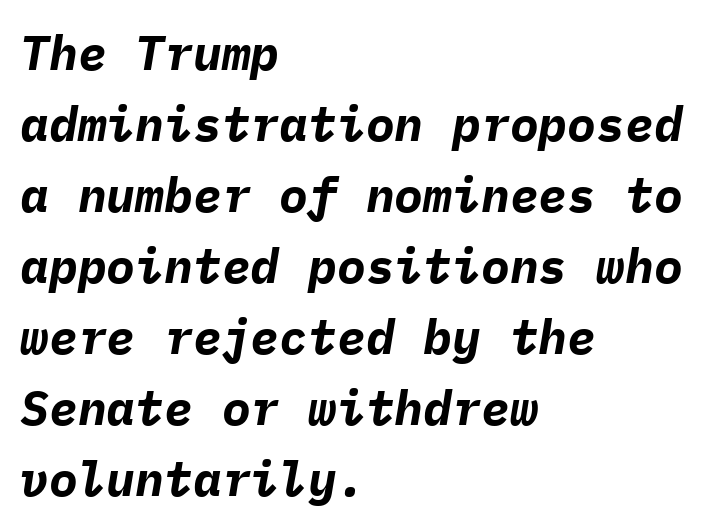
{"italic": "yes", "lean": "right", "slant_degrees": 9, "bold": "yes", "weight": "bold", "width": "normal", "stroke_contrast": "low", "x_height": "medium", "monospaced": "yes", "underline": "no", "align": "left", "line_spacing": "normal", "line_spacing_ratio": 1.48, "letter_spacing": "normal", "letter_spacing_em": 0.0, "glyph_px": 48}
